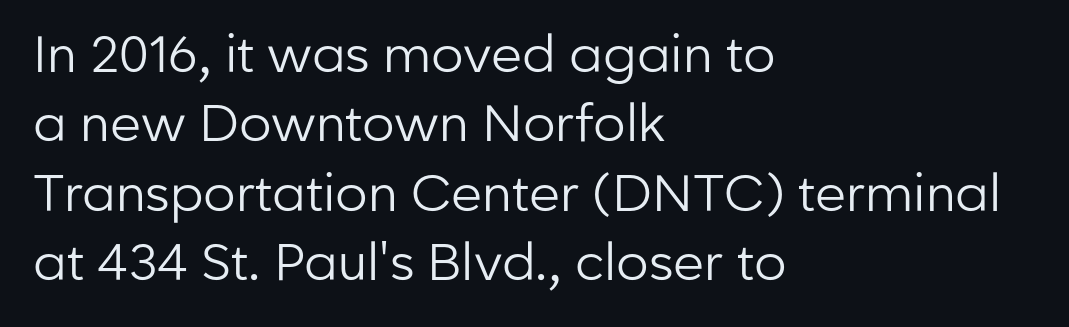
Q: Is the text bold? A: No.
Q: Is the text italic (slanted)? A: No, it is upright.
Q: Is the typeface a serif or a sans-serif typeface? A: Sans-serif.
Q: Is the text underlined? A: No.
Q: How is the paragraph aligned? A: Left-aligned.
Q: Is the spacing between letters normal or unusually wide? A: Normal.
Q: Is the spacing between lines tight, normal or loose? A: Normal.
Q: Width (condensed, normal, or wide)? A: Normal.
Q: Stroke contrast? A: Low.
Q: x-height? A: Medium.
Q: Monospaced? A: No.
